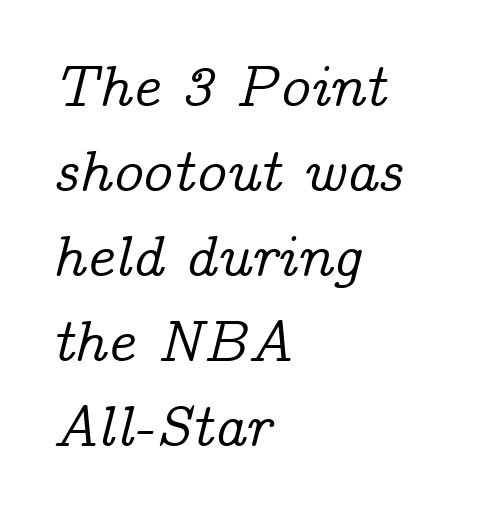
{"serif": "yes", "italic": "yes", "lean": "right", "slant_degrees": 14, "width": "normal", "stroke_contrast": "low", "x_height": "medium", "monospaced": "no", "underline": "no", "align": "left", "line_spacing": "normal", "line_spacing_ratio": 1.44, "letter_spacing": "normal", "letter_spacing_em": 0.0, "glyph_px": 59}
